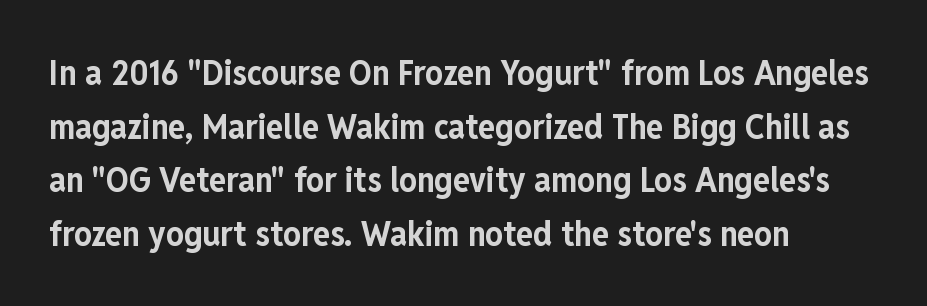
{"serif": "no", "italic": "no", "bold": "yes", "weight": "bold", "width": "condensed", "stroke_contrast": "low", "x_height": "medium", "monospaced": "no", "underline": "no", "align": "left", "line_spacing": "normal", "line_spacing_ratio": 1.53, "letter_spacing": "normal", "letter_spacing_em": 0.0, "glyph_px": 35}
